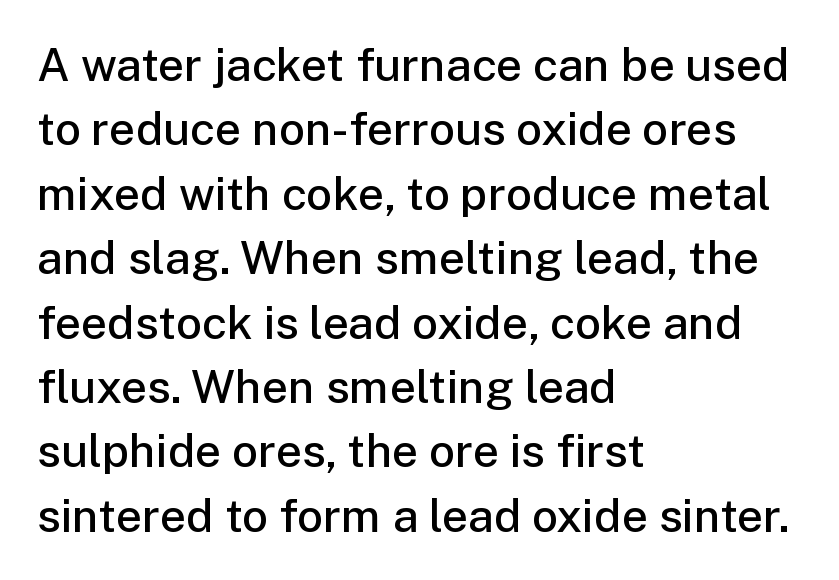
Q: Is the text bold? A: Semi-bold.
Q: Is the text italic (slanted)? A: No, it is upright.
Q: Is the typeface a serif or a sans-serif typeface? A: Sans-serif.
Q: Is the text underlined? A: No.
Q: How is the paragraph aligned? A: Left-aligned.
Q: Is the spacing between letters normal or unusually wide? A: Normal.
Q: Is the spacing between lines tight, normal or loose? A: Normal.
Q: Width (condensed, normal, or wide)? A: Normal.
Q: Stroke contrast? A: Low.
Q: x-height? A: Medium.
Q: Monospaced? A: No.
